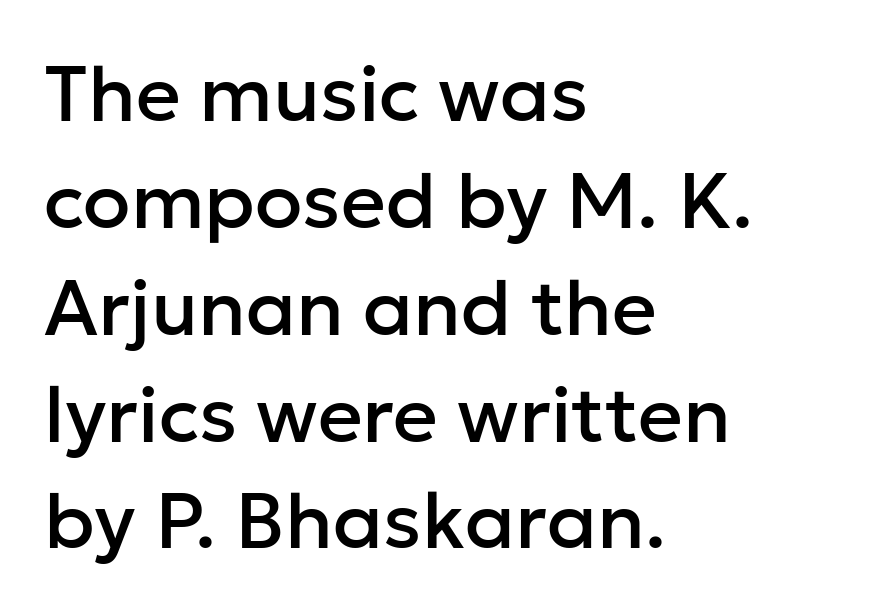
Q: Is the text italic (slanted)? A: No, it is upright.
Q: Is the typeface a serif or a sans-serif typeface? A: Sans-serif.
Q: Is the text underlined? A: No.
Q: How is the paragraph aligned? A: Left-aligned.
Q: Is the spacing between letters normal or unusually wide? A: Normal.
Q: Is the spacing between lines tight, normal or loose? A: Normal.
Q: Width (condensed, normal, or wide)? A: Normal.
Q: Stroke contrast? A: Low.
Q: x-height? A: Medium.
Q: Monospaced? A: No.
